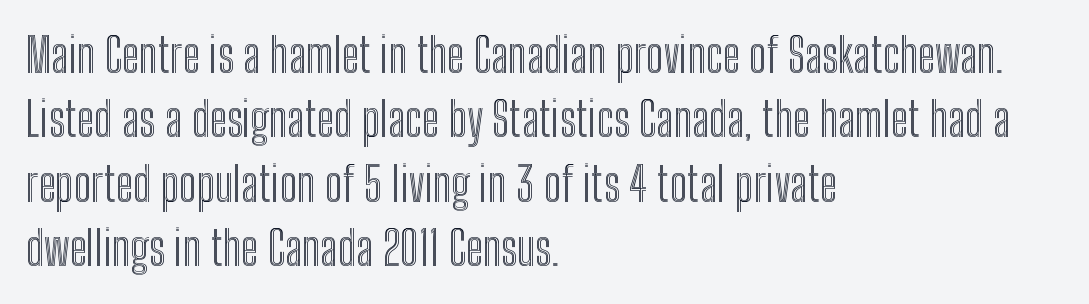
The letters advance in unequal steps, a hallmark of proportional type. The gaps between neighbouring characters are ordinary and unremarkable. Type without underlining. These lines stack with their left ends in a neat column.
